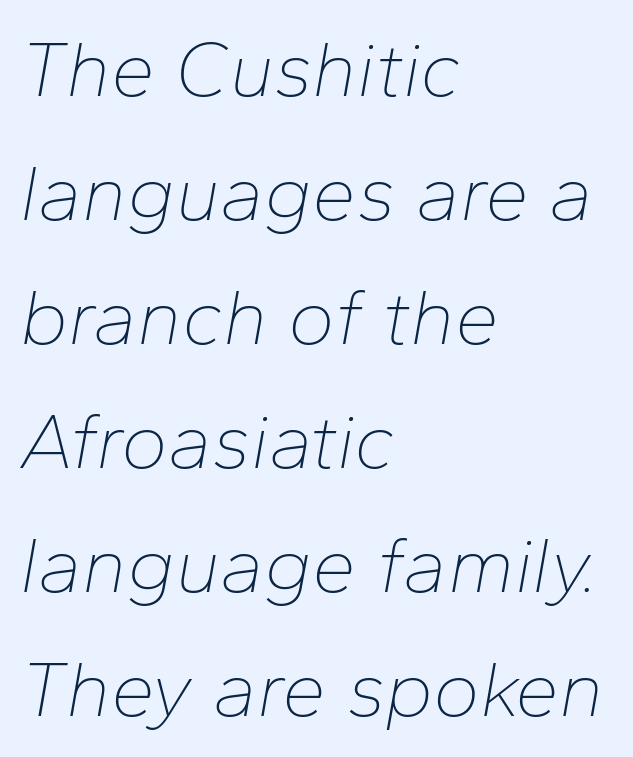
{"italic": "yes", "lean": "right", "slant_degrees": 10, "bold": "no", "weight": "thin", "width": "normal", "stroke_contrast": "low", "x_height": "medium", "monospaced": "no", "underline": "no", "align": "left", "line_spacing": "normal", "line_spacing_ratio": 1.57, "letter_spacing": "normal", "letter_spacing_em": 0.0, "glyph_px": 79}
